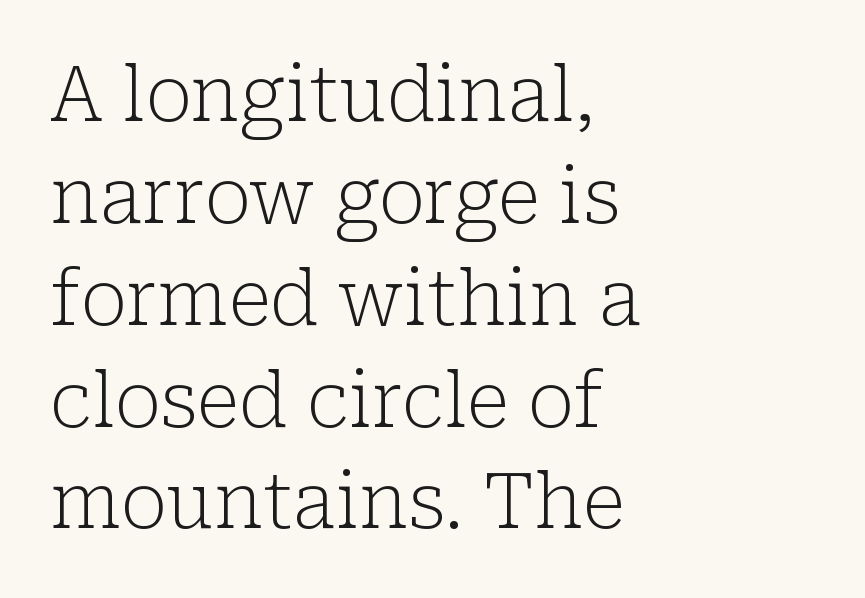
The image shows 76 px light serif type, upright; set left-aligned, normal line spacing (1.34x), normal letter spacing, not underlined; low stroke contrast and a medium x-height.
